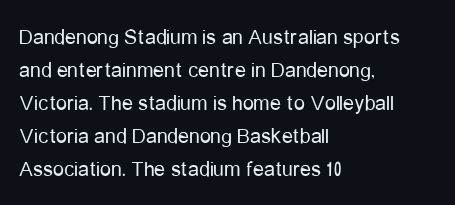
{"italic": "no", "bold": "no", "underline": "no", "align": "left", "line_spacing": "normal", "line_spacing_ratio": 1.5, "letter_spacing": "normal", "letter_spacing_em": 0.0, "glyph_px": 22}
